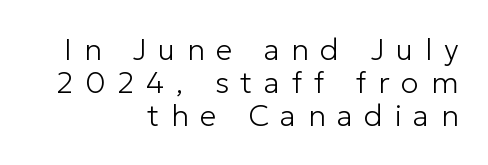
Q: Is the text bold? A: No.
Q: Is the text italic (slanted)? A: No, it is upright.
Q: Is the typeface a serif or a sans-serif typeface? A: Sans-serif.
Q: Is the text underlined? A: No.
Q: How is the paragraph aligned? A: Right-aligned.
Q: Is the spacing between letters normal or unusually wide? A: Unusually wide.
Q: Is the spacing between lines tight, normal or loose? A: Tight.
Q: Width (condensed, normal, or wide)? A: Normal.
Q: Stroke contrast? A: Low.
Q: x-height? A: Medium.
Q: Monospaced? A: No.
